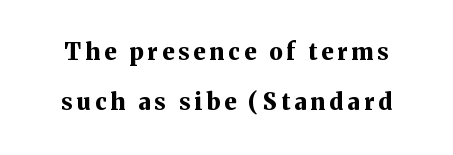
The image shows 23 px bold type, upright; set loose line spacing (2.19x), not underlined.
